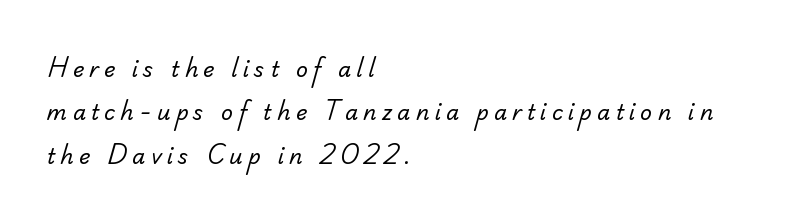
The typesetting does not lean heavy: it is not bold. Regarding leading, the lines here are spaced well apart. Rule under the text: the space is simply empty. Characters follow at a spacing far wider than the type designer built in. Typeset ragged right — the left edge is the straight one.
